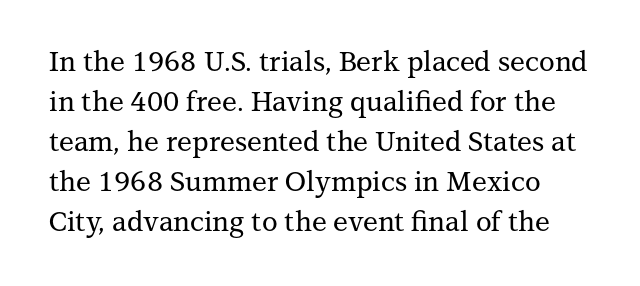
The image shows 27 px text type, upright; set normal line spacing (1.48x), normal letter spacing, not underlined.
